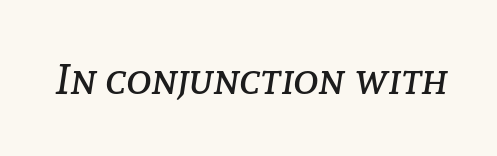
{"italic": "yes", "lean": "right", "slant_degrees": 8, "bold": "no", "weight": "regular", "width": "normal", "stroke_contrast": "low", "x_height": "medium", "monospaced": "no", "underline": "no", "letter_spacing": "normal", "letter_spacing_em": 0.0, "glyph_px": 43}
